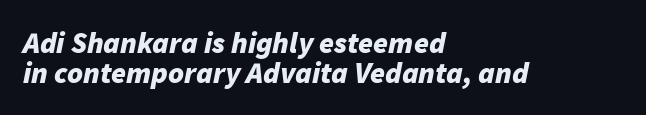
{"italic": "yes", "lean": "right", "slant_degrees": 11, "bold": "yes", "weight": "bold", "width": "normal", "stroke_contrast": "low", "x_height": "medium", "monospaced": "no", "underline": "no", "align": "left", "line_spacing": "tight", "line_spacing_ratio": 0.99, "letter_spacing": "normal", "letter_spacing_em": 0.0, "glyph_px": 30}
